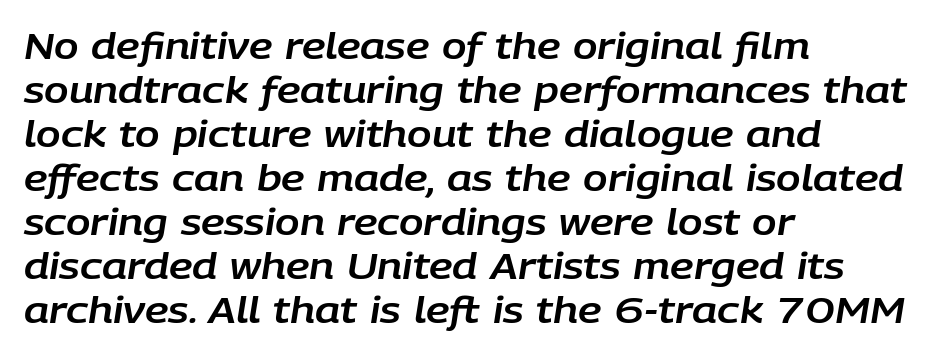
Proportional: the letters do not fall into vertical columns. Typeset ragged right — the left edge is the straight one. Underline: absent. How are the letters spaced? Ordinarily, with no added tracking. Yep, that's italic — everything's leaning.
